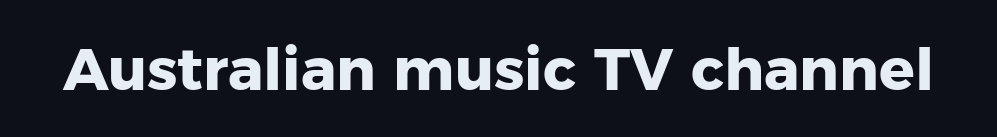
{"serif": "no", "italic": "no", "bold": "yes", "weight": "heavy", "width": "normal", "stroke_contrast": "low", "x_height": "medium", "monospaced": "no", "underline": "no", "letter_spacing": "normal", "letter_spacing_em": 0.0, "glyph_px": 59}
